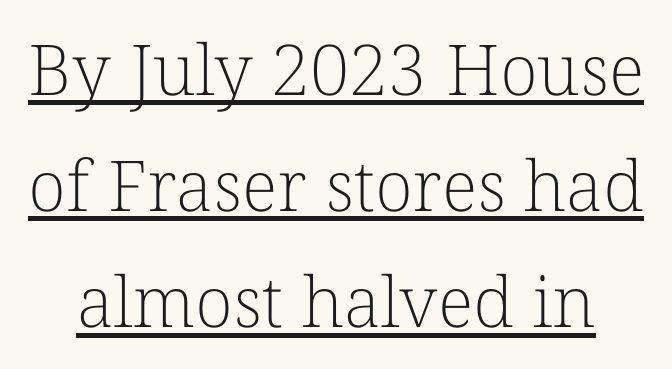
{"serif": "yes", "italic": "no", "bold": "no", "weight": "light", "width": "normal", "stroke_contrast": "low", "x_height": "medium", "monospaced": "no", "underline": "yes", "line_spacing": "normal", "line_spacing_ratio": 1.66, "letter_spacing": "normal", "letter_spacing_em": 0.0, "glyph_px": 70}
